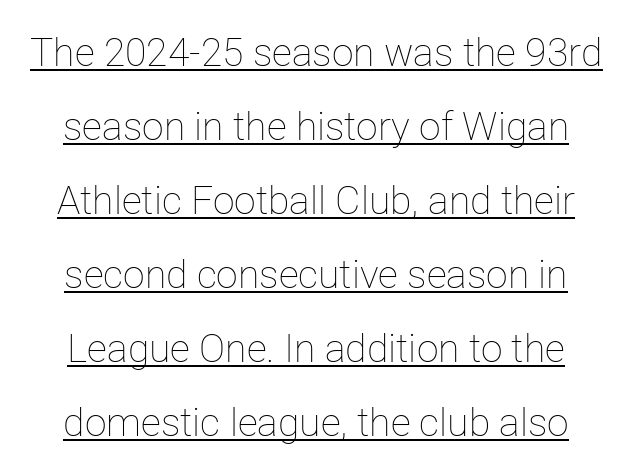
The image shows 39 px thin type, upright; set loose line spacing (1.9x), normal letter spacing, underlined; low stroke contrast and a medium x-height.
